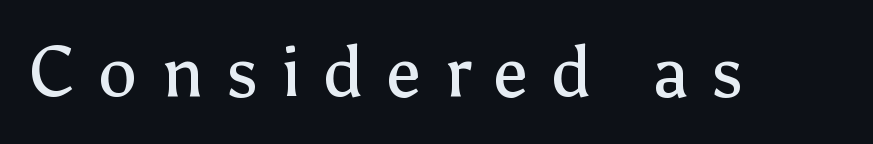
Each stroke keeps to a modest, everyday thickness or less. Plain, unruled lines of type. Students, note that the glyphs here are deliberately spaced far apart. Is this a fixed-width face? No — the glyphs have proportional, varying widths.
